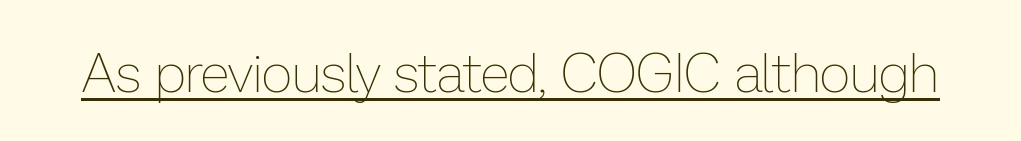
The image shows 54 px thin type, upright; set normal letter spacing, underlined; low stroke contrast and a medium x-height.
